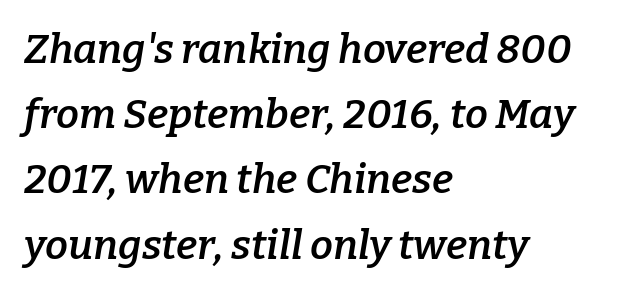
The image shows 41 px semibold serif type, italic (leaning right); set left-aligned, normal line spacing (1.59x), normal letter spacing, not underlined; low stroke contrast and a medium x-height.
